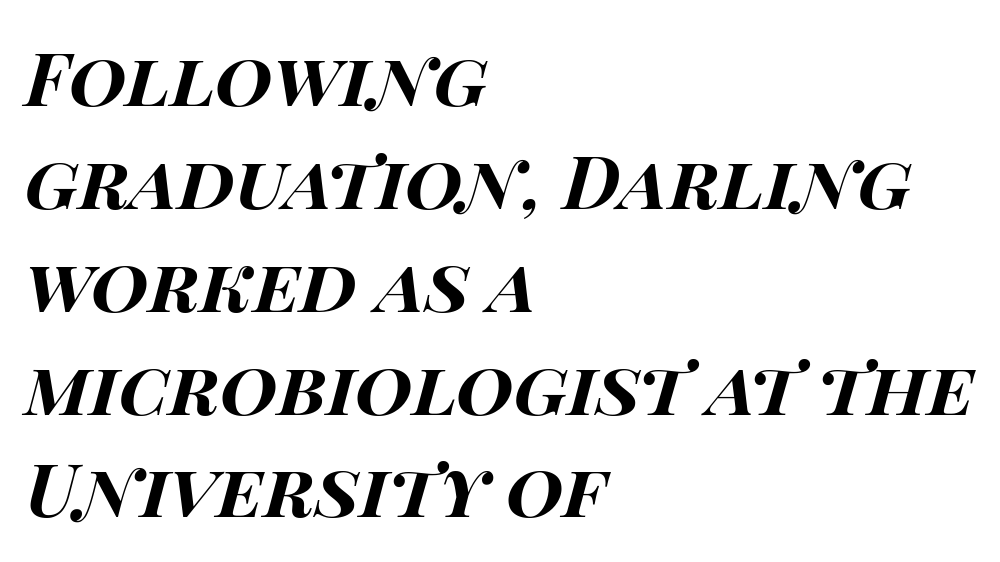
Q: Is the text bold? A: Yes.
Q: Is the text italic (slanted)? A: Yes, it leans right by about 14 degrees.
Q: Is the text underlined? A: No.
Q: How is the paragraph aligned? A: Left-aligned.
Q: Is the spacing between letters normal or unusually wide? A: Normal.
Q: Is the spacing between lines tight, normal or loose? A: Normal.
Q: Width (condensed, normal, or wide)? A: Wide.
Q: Stroke contrast? A: High.
Q: x-height? A: Large.
Q: Monospaced? A: No.
